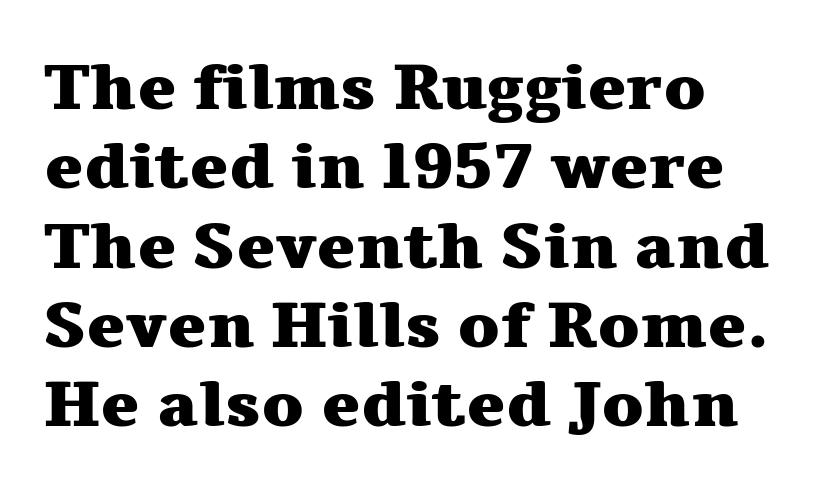
{"serif": "yes", "italic": "no", "bold": "yes", "weight": "heavy", "width": "wide", "stroke_contrast": "medium", "x_height": "medium", "monospaced": "no", "underline": "no", "line_spacing_ratio": 1.22, "letter_spacing": "normal", "letter_spacing_em": 0.0, "glyph_px": 65}
